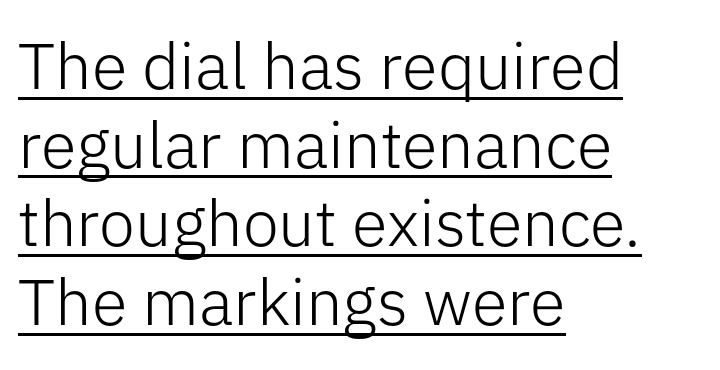
Q: Is the text bold? A: No.
Q: Is the text italic (slanted)? A: No, it is upright.
Q: Is the typeface a serif or a sans-serif typeface? A: Sans-serif.
Q: Is the text underlined? A: Yes.
Q: How is the paragraph aligned? A: Left-aligned.
Q: Is the spacing between letters normal or unusually wide? A: Normal.
Q: Width (condensed, normal, or wide)? A: Normal.
Q: Stroke contrast? A: Low.
Q: x-height? A: Medium.
Q: Monospaced? A: No.
